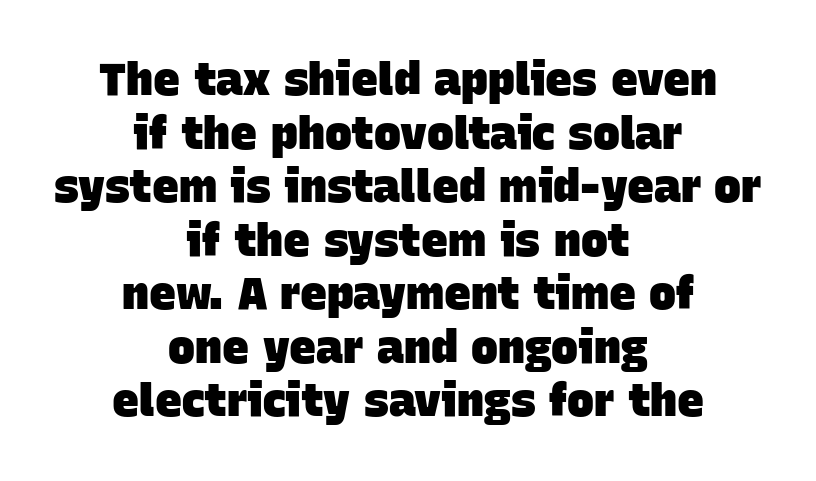
{"serif": "no", "bold": "yes", "weight": "heavy", "width": "normal", "stroke_contrast": "low", "x_height": "large", "monospaced": "no", "underline": "no", "align": "center", "line_spacing_ratio": 1.19, "letter_spacing": "normal", "letter_spacing_em": 0.0, "glyph_px": 45}
